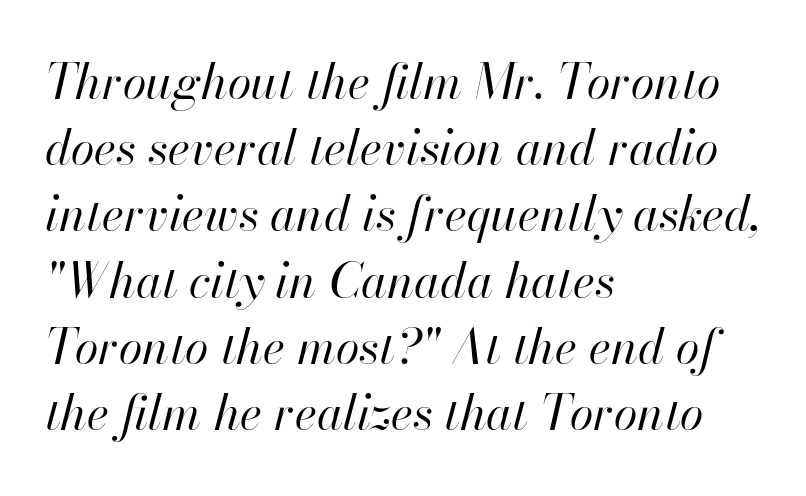
Q: Is the text bold? A: No.
Q: Is the text italic (slanted)? A: Yes, it leans right by about 13 degrees.
Q: Is the text underlined? A: No.
Q: How is the paragraph aligned? A: Left-aligned.
Q: Is the spacing between letters normal or unusually wide? A: Normal.
Q: Is the spacing between lines tight, normal or loose? A: Normal.
Q: Width (condensed, normal, or wide)? A: Normal.
Q: Stroke contrast? A: High.
Q: x-height? A: Small.
Q: Monospaced? A: No.
